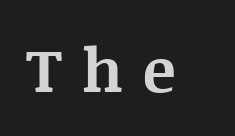
Q: Is the text bold? A: Yes.
Q: Is the text italic (slanted)? A: No, it is upright.
Q: Is the typeface a serif or a sans-serif typeface? A: Serif.
Q: Is the text underlined? A: No.
Q: Is the spacing between letters normal or unusually wide? A: Unusually wide.
Q: Width (condensed, normal, or wide)? A: Normal.
Q: Stroke contrast? A: Medium.
Q: x-height? A: Large.
Q: Monospaced? A: No.
